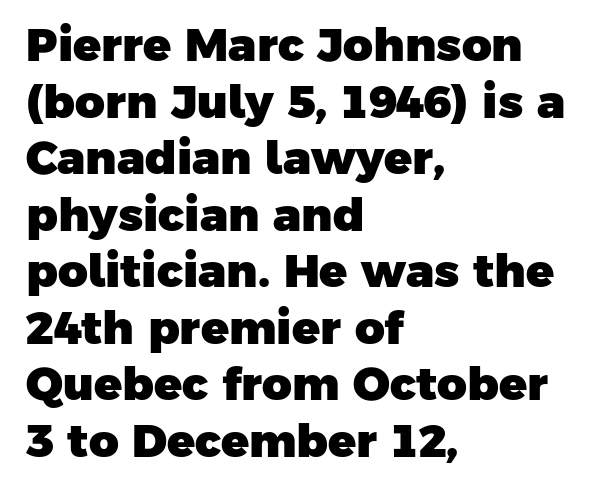
{"serif": "no", "bold": "yes", "weight": "heavy", "width": "normal", "stroke_contrast": "low", "x_height": "medium", "monospaced": "no", "underline": "no", "align": "left", "line_spacing_ratio": 1.23, "letter_spacing": "normal", "letter_spacing_em": 0.0, "glyph_px": 46}
